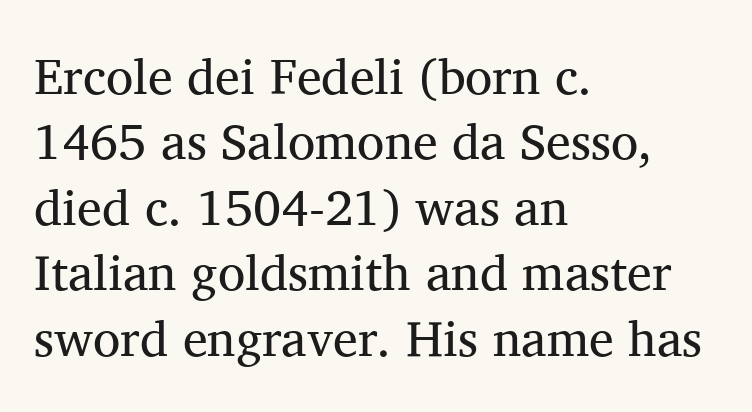
{"serif": "yes", "italic": "no", "bold": "no", "weight": "regular", "width": "normal", "stroke_contrast": "medium", "x_height": "medium", "monospaced": "no", "underline": "no", "align": "left", "line_spacing": "normal", "line_spacing_ratio": 1.31, "letter_spacing": "normal", "letter_spacing_em": 0.0, "glyph_px": 50}
